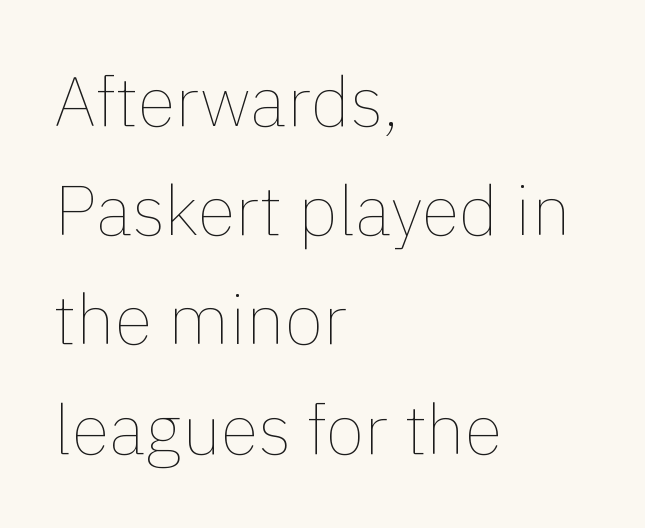
Q: Is the text bold? A: No.
Q: Is the text italic (slanted)? A: No, it is upright.
Q: Is the text underlined? A: No.
Q: How is the paragraph aligned? A: Left-aligned.
Q: Is the spacing between letters normal or unusually wide? A: Normal.
Q: Is the spacing between lines tight, normal or loose? A: Normal.
Q: Width (condensed, normal, or wide)? A: Normal.
Q: x-height? A: Medium.
Q: Monospaced? A: No.
